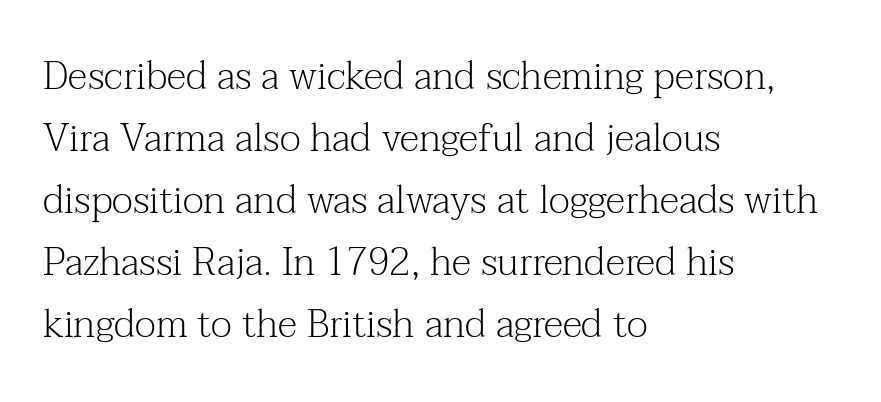
The line-height multiplier appears to be the usual default. The letters stand straight up with perfectly vertical stems. Varying glyph widths throughout — classic text-font behaviour. The rendering keeps characters at their native spacing.
